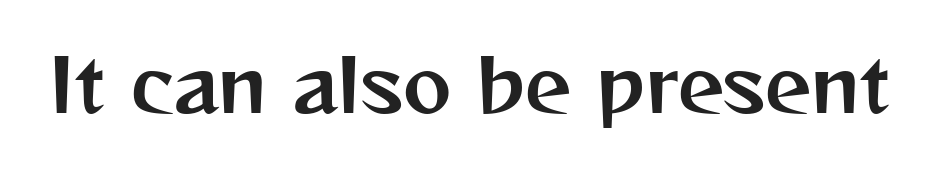
The image shows 73 px sans-serif type, upright; set normal letter spacing, not underlined; medium stroke contrast and a medium x-height.
